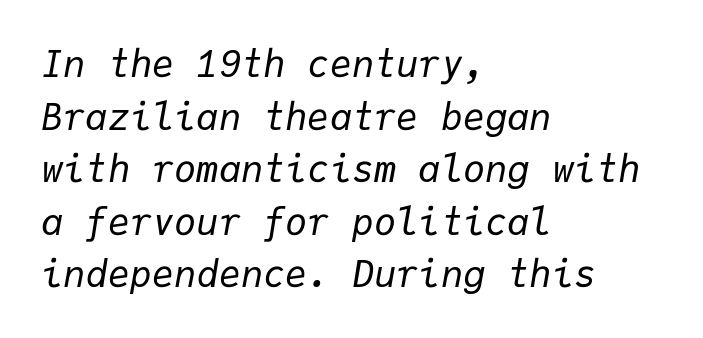
No word sits above an underline. Rows of type keep a routine distance in the vertical direction. You could count columns in this text — the font is strictly monospaced. The font sits on the lighter half of the weight spectrum, regular included. Characters follow at the spacing the type designer built in.
